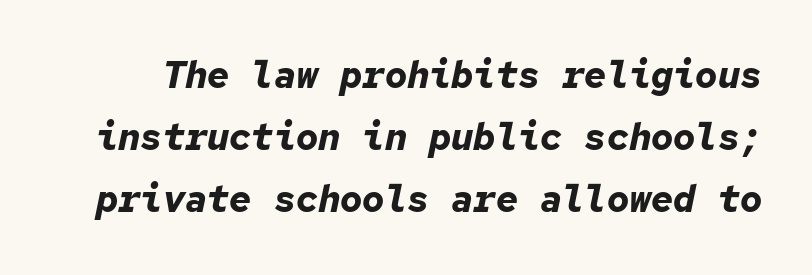
Q: Is the text bold? A: Yes.
Q: Is the text italic (slanted)? A: Yes, it leans right by about 12 degrees.
Q: Is the text underlined? A: No.
Q: Is the spacing between letters normal or unusually wide? A: Normal.
Q: Is the spacing between lines tight, normal or loose? A: Normal.
Q: Width (condensed, normal, or wide)? A: Normal.
Q: Stroke contrast? A: Low.
Q: x-height? A: Medium.
Q: Monospaced? A: Yes.
